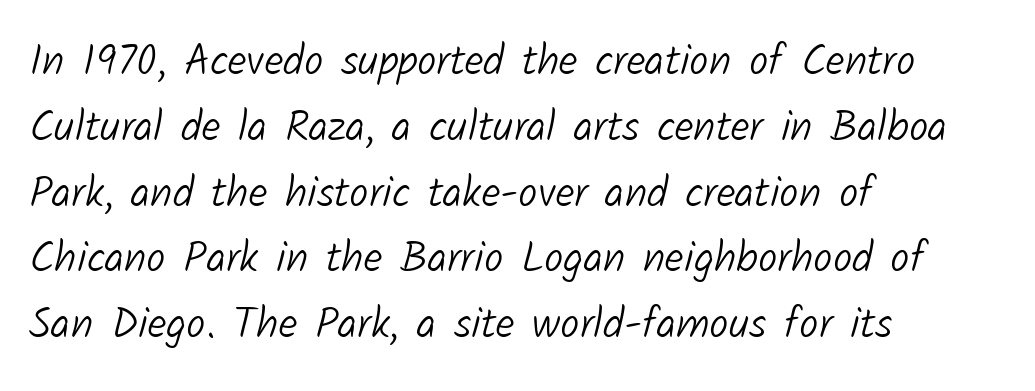
{"serif": "no", "bold": "no", "weight": "light", "width": "normal", "stroke_contrast": "low", "x_height": "medium", "monospaced": "no", "underline": "no", "align": "left", "line_spacing": "normal", "line_spacing_ratio": 1.53, "letter_spacing": "normal", "letter_spacing_em": 0.0, "glyph_px": 43}
